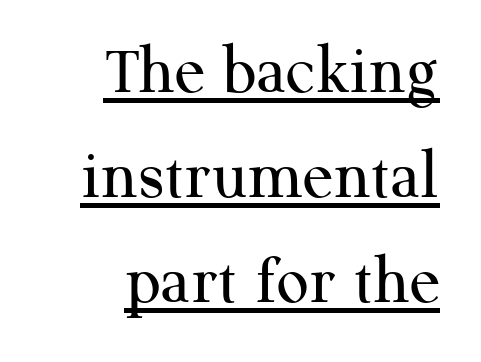
{"serif": "yes", "italic": "no", "bold": "no", "weight": "regular", "width": "normal", "stroke_contrast": "medium", "x_height": "medium", "monospaced": "no", "underline": "yes", "align": "right", "line_spacing": "normal", "line_spacing_ratio": 1.48, "letter_spacing": "normal", "letter_spacing_em": 0.0, "glyph_px": 71}
